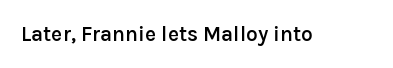
Q: Is the text bold? A: Semi-bold.
Q: Is the text italic (slanted)? A: No, it is upright.
Q: Is the text underlined? A: No.
Q: Is the spacing between letters normal or unusually wide? A: Normal.
